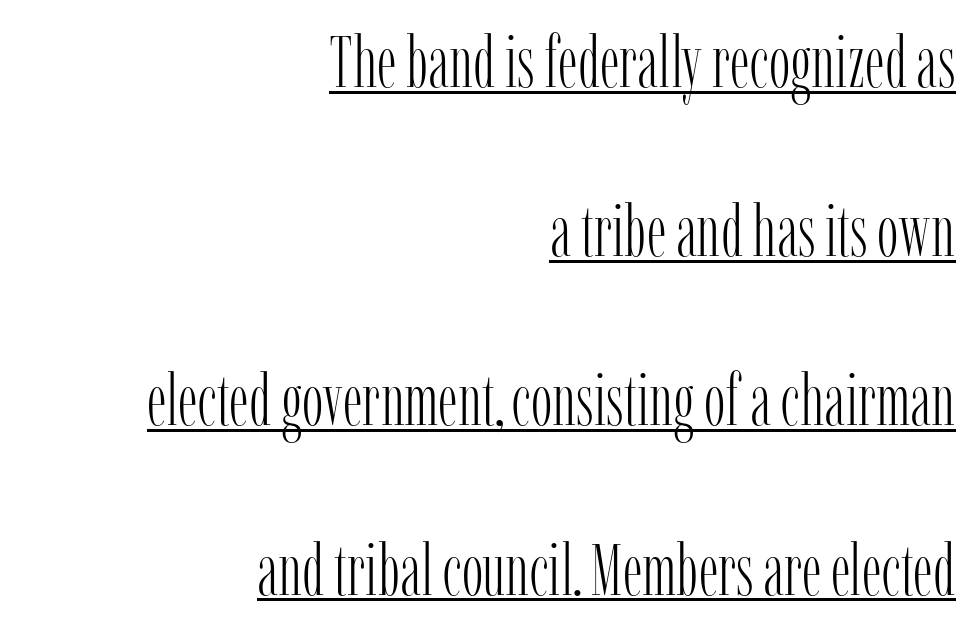
Q: Is the text bold? A: No.
Q: Is the text italic (slanted)? A: No, it is upright.
Q: Is the typeface a serif or a sans-serif typeface? A: Serif.
Q: Is the text underlined? A: Yes.
Q: How is the paragraph aligned? A: Right-aligned.
Q: Is the spacing between letters normal or unusually wide? A: Normal.
Q: Is the spacing between lines tight, normal or loose? A: Loose.
Q: Width (condensed, normal, or wide)? A: Condensed.
Q: Stroke contrast? A: Low.
Q: x-height? A: Medium.
Q: Monospaced? A: No.
